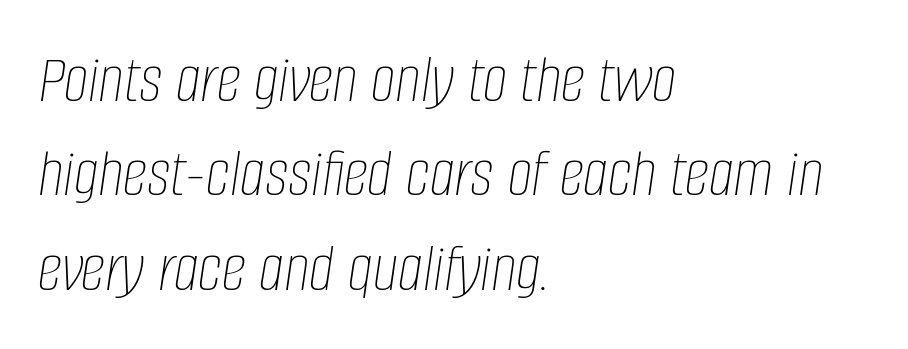
The zone under the glyphs is completely vacant. Baseline-to-baseline distance is the conventional proportion of letter height. You could call the tracking neutral — neither tight nor loose. The whole block is typeset with a tilt. No heavy texture on the line: the type isn't bold.
